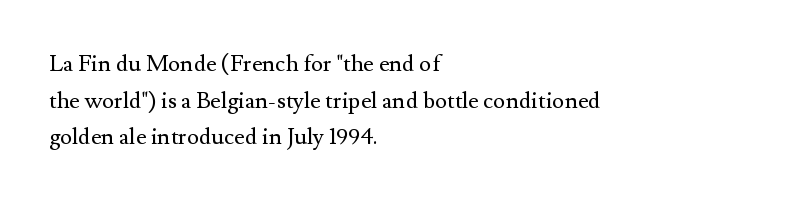
Q: Is the text bold? A: No.
Q: Is the text italic (slanted)? A: No, it is upright.
Q: Is the text underlined? A: No.
Q: How is the paragraph aligned? A: Left-aligned.
Q: Is the spacing between letters normal or unusually wide? A: Normal.
Q: Is the spacing between lines tight, normal or loose? A: Normal.
